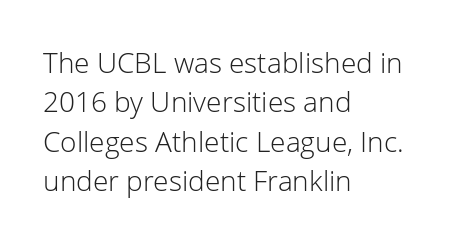
Q: Is the text bold? A: No.
Q: Is the text italic (slanted)? A: No, it is upright.
Q: Is the typeface a serif or a sans-serif typeface? A: Sans-serif.
Q: Is the text underlined? A: No.
Q: How is the paragraph aligned? A: Left-aligned.
Q: Is the spacing between letters normal or unusually wide? A: Normal.
Q: Is the spacing between lines tight, normal or loose? A: Normal.
Q: Width (condensed, normal, or wide)? A: Normal.
Q: Stroke contrast? A: Low.
Q: x-height? A: Medium.
Q: Monospaced? A: No.
